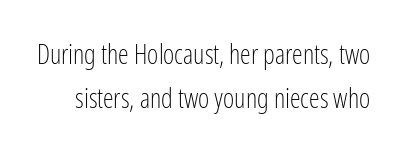
{"italic": "no", "bold": "no", "underline": "no", "line_spacing": "normal", "line_spacing_ratio": 1.62, "letter_spacing": "normal", "letter_spacing_em": 0.0, "glyph_px": 27}
